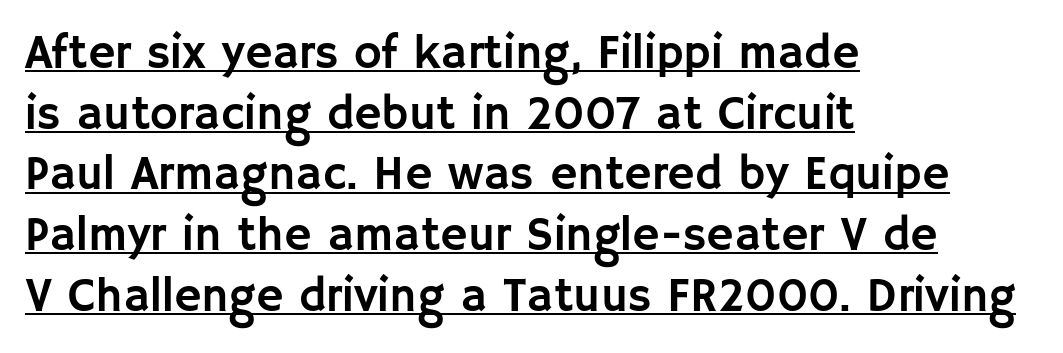
{"serif": "no", "italic": "no", "width": "normal", "stroke_contrast": "low", "x_height": "large", "monospaced": "no", "underline": "yes", "align": "left", "line_spacing": "normal", "line_spacing_ratio": 1.29, "letter_spacing": "normal", "letter_spacing_em": 0.0, "glyph_px": 47}
